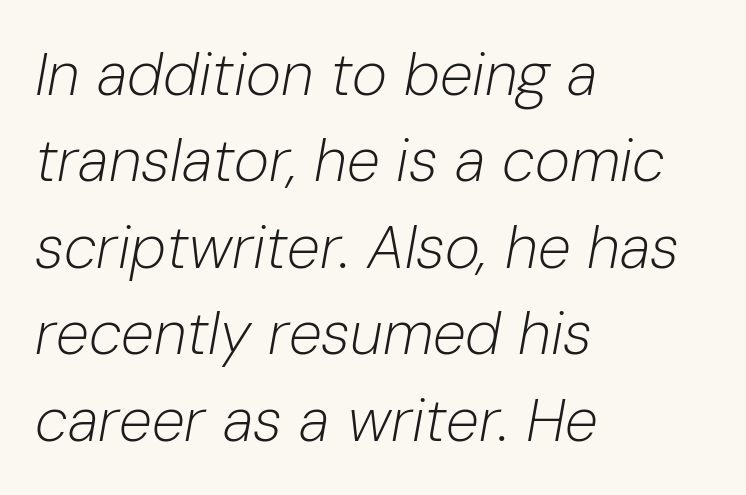
Q: Is the text bold? A: No.
Q: Is the text italic (slanted)? A: Yes, it leans right by about 10 degrees.
Q: Is the text underlined? A: No.
Q: How is the paragraph aligned? A: Left-aligned.
Q: Is the spacing between letters normal or unusually wide? A: Normal.
Q: Is the spacing between lines tight, normal or loose? A: Normal.
Q: Width (condensed, normal, or wide)? A: Normal.
Q: Stroke contrast? A: Low.
Q: x-height? A: Medium.
Q: Monospaced? A: No.
